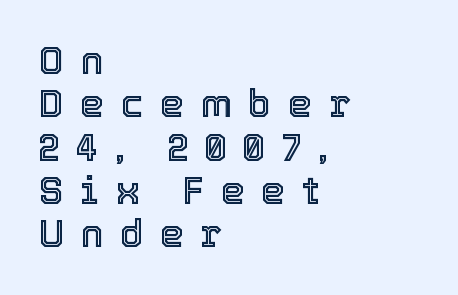
The image shows 38 px text type, upright; set left-aligned, tight line spacing (1.14x), unusually wide letter spacing (+0.44 em), not underlined; a medium x-height.
